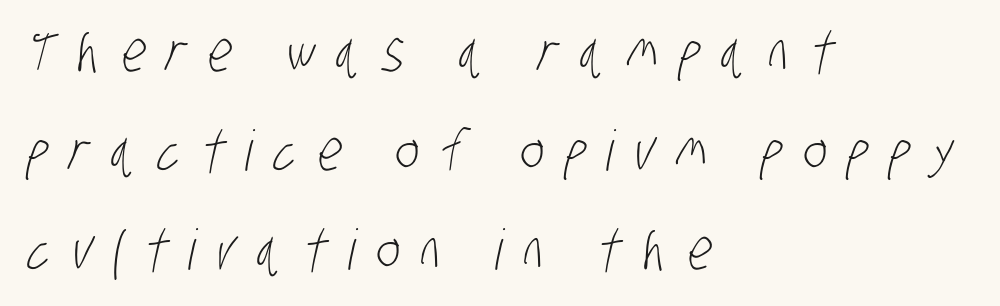
The image shows 56 px light, condensed sans-serif type; set left-aligned, line spacing 1.77x, unusually wide letter spacing (+0.38 em), not underlined; low stroke contrast and a large x-height.
